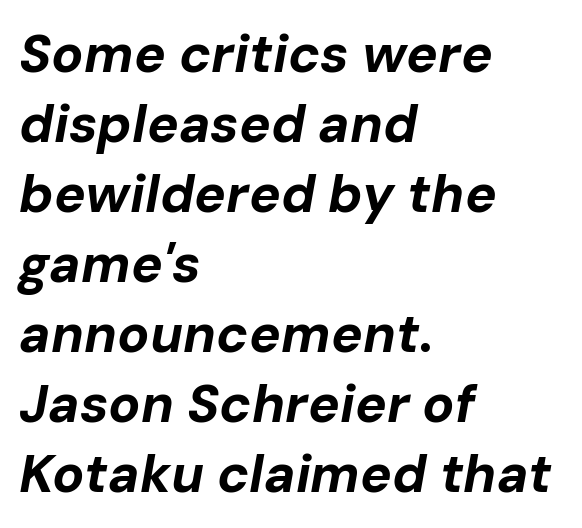
Q: Is the text bold? A: Yes.
Q: Is the text italic (slanted)? A: Yes, it leans right by about 10 degrees.
Q: Is the text underlined? A: No.
Q: How is the paragraph aligned? A: Left-aligned.
Q: Is the spacing between letters normal or unusually wide? A: Normal.
Q: Is the spacing between lines tight, normal or loose? A: Normal.
Q: Width (condensed, normal, or wide)? A: Normal.
Q: Stroke contrast? A: Low.
Q: x-height? A: Medium.
Q: Monospaced? A: No.
